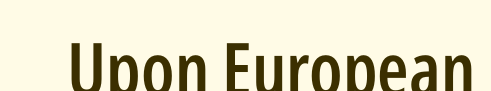
{"serif": "no", "italic": "no", "bold": "semi", "weight": "semibold", "width": "condensed", "stroke_contrast": "low", "x_height": "medium", "monospaced": "no", "underline": "no", "letter_spacing": "normal", "letter_spacing_em": 0.0, "glyph_px": 74}
